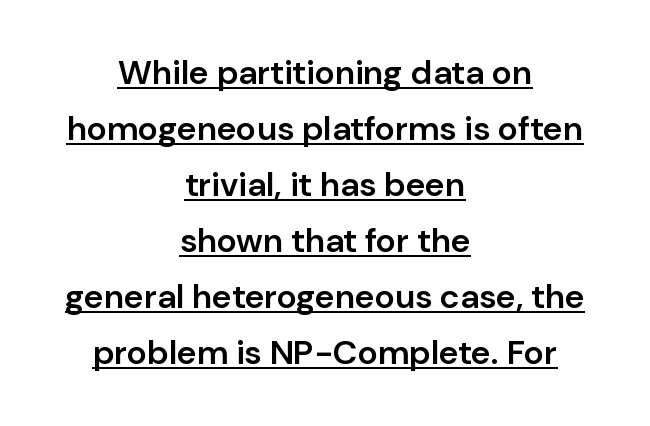
Caption: lettering with a line underneath. Leading: standard. Spacing verdict: proportional, widths tailored to each character. A typesetter would mark this as roman, not italic. Typeset on center — no edge is straight. Stems and bowls a touch heavier than normal — semibold.
